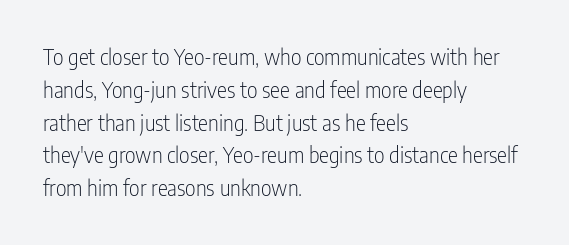
Upright lettering throughout. The rows are spaced the way most documents space them. These lines stack with their left ends in a neat column. The space beneath each line is pristine and unruled. This sample uses plain, unmodified letter spacing. Stem width sits at or under what a default text font uses.
